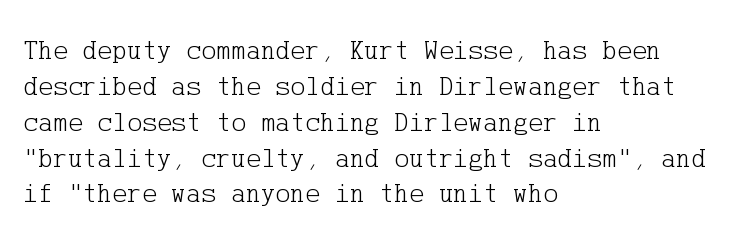
The image shows 28 px light serif type, upright; set left-aligned, normal line spacing (1.28x), normal letter spacing, not underlined; low stroke contrast and a medium x-height.
